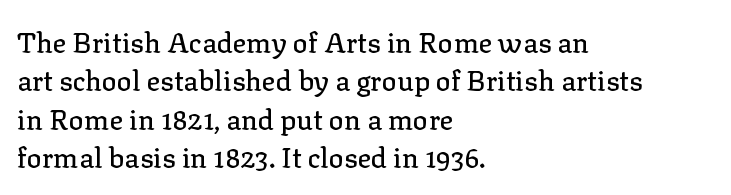
The image shows 28 px serif type, upright; set left-aligned, normal line spacing (1.37x), normal letter spacing, not underlined; low stroke contrast and a medium x-height.
